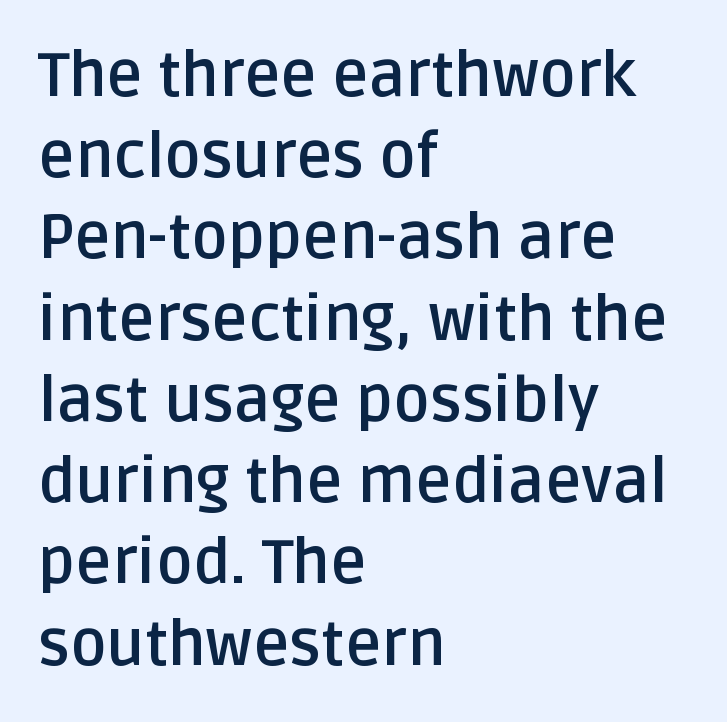
A normal amount of white space separates one row of letters from the next. A full-strength bold gives these letters their thick strokes. The font's upright variant was chosen for this text. Letter spacing: default.
